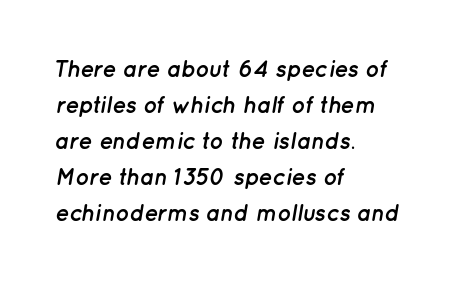
The image shows 23 px bold type, italic (leaning right); set left-aligned, normal line spacing (1.57x), normal letter spacing, not underlined.
